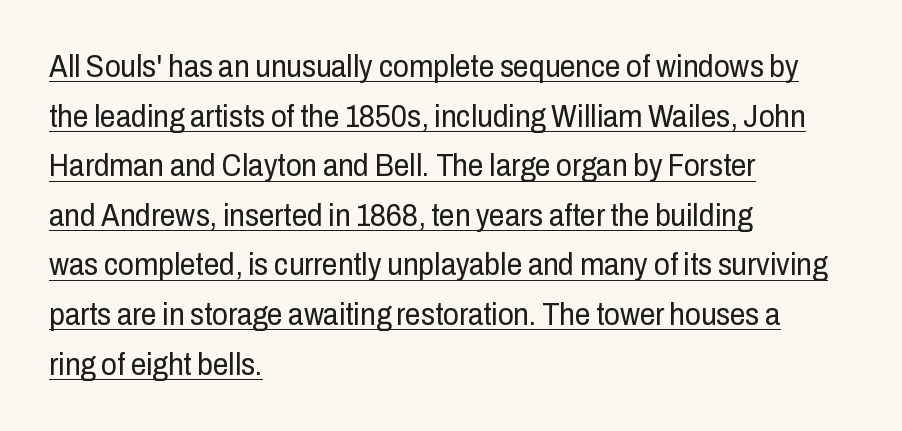
If you drew a ruler down the left edge, every line would touch it. A typesetter would call this zero additional tracking. The lettering is marked with a stroke running underneath it. A roman cut, with each character standing at attention. Classification — sans serif.
